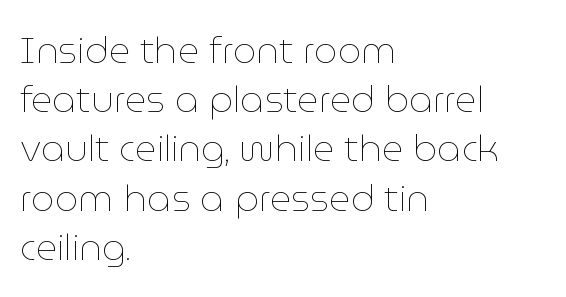
{"italic": "no", "bold": "no", "weight": "thin", "width": "normal", "stroke_contrast": "low", "x_height": "medium", "monospaced": "no", "underline": "no", "align": "left", "line_spacing": "normal", "line_spacing_ratio": 1.33, "letter_spacing": "normal", "letter_spacing_em": 0.0, "glyph_px": 37}
